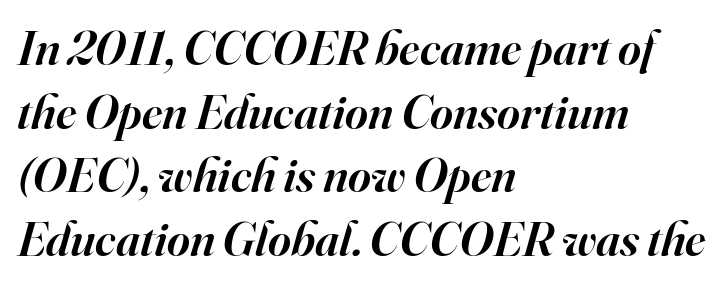
The image shows 49 px semibold serif type, italic (leaning right); set left-aligned, normal line spacing (1.3x), normal letter spacing, not underlined; high stroke contrast and a small x-height.
